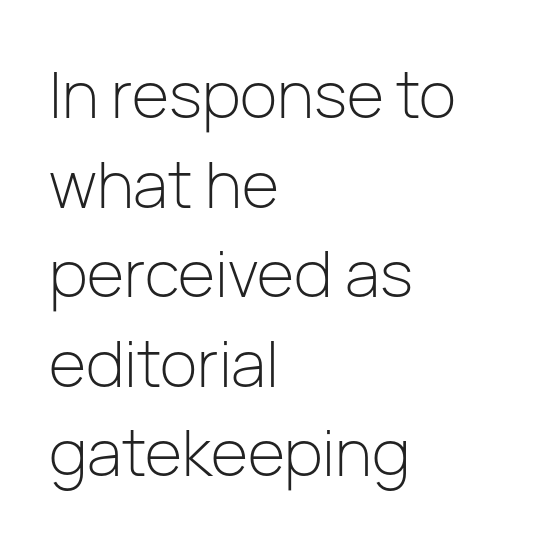
The image shows 64 px light sans-serif type, upright; set left-aligned, normal line spacing (1.4x), normal letter spacing, not underlined; low stroke contrast and a medium x-height.
